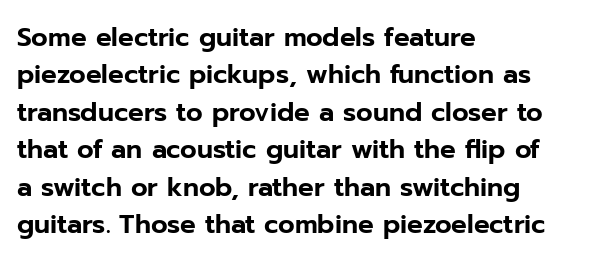
A typesetter would call this zero additional tracking. The string is rendered with underlining switched off. Reading down the block, your eye returns to a fixed left position each line. The lines sit at an ordinary, default distance from one another.
